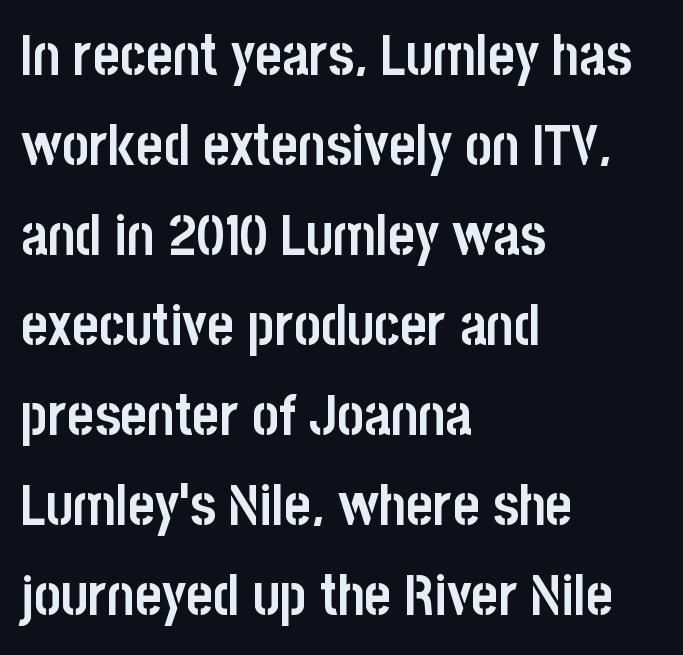
{"serif": "no", "italic": "no", "bold": "yes", "weight": "semibold", "width": "condensed", "stroke_contrast": "low", "x_height": "large", "monospaced": "no", "underline": "no", "align": "left", "line_spacing": "normal", "line_spacing_ratio": 1.58, "letter_spacing": "normal", "letter_spacing_em": 0.0, "glyph_px": 57}
